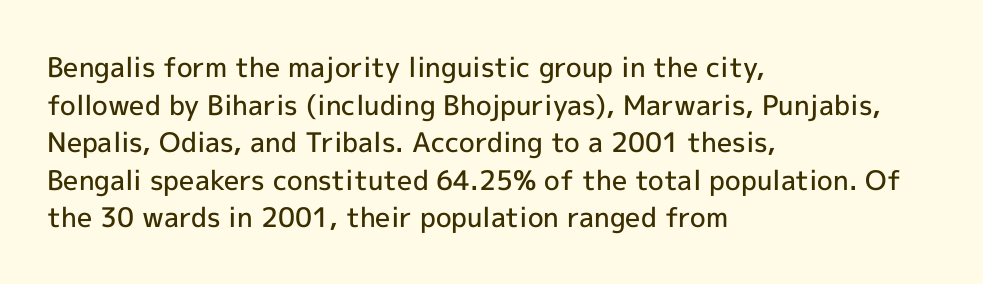
The image shows 27 px text type, upright; set left-aligned, normal line spacing (1.39x), normal letter spacing, not underlined.
